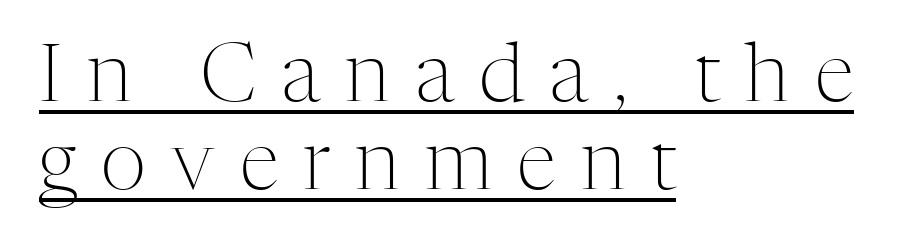
Q: Is the text bold? A: No.
Q: Is the text italic (slanted)? A: No, it is upright.
Q: Is the typeface a serif or a sans-serif typeface? A: Serif.
Q: Is the text underlined? A: Yes.
Q: How is the paragraph aligned? A: Left-aligned.
Q: Is the spacing between letters normal or unusually wide? A: Unusually wide.
Q: Is the spacing between lines tight, normal or loose? A: Tight.
Q: Width (condensed, normal, or wide)? A: Normal.
Q: Stroke contrast? A: Medium.
Q: x-height? A: Medium.
Q: Monospaced? A: No.
